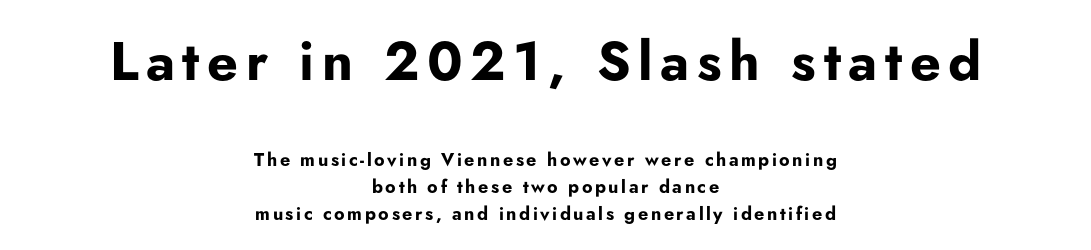
Q: Is the text bold? A: Yes.
Q: Is the text italic (slanted)? A: No, it is upright.
Q: Is the typeface a serif or a sans-serif typeface? A: Sans-serif.
Q: Is the text underlined? A: No.
Q: How is the paragraph aligned? A: Centered.
Q: Is the spacing between lines tight, normal or loose? A: Normal.
Q: Which block of text is set in a larger size, the first (top) or the second (bottom)? A: The first (top) one.
Q: Width (condensed, normal, or wide)? A: Normal.
Q: Stroke contrast? A: Low.
Q: x-height? A: Small.
Q: Monospaced? A: No.
